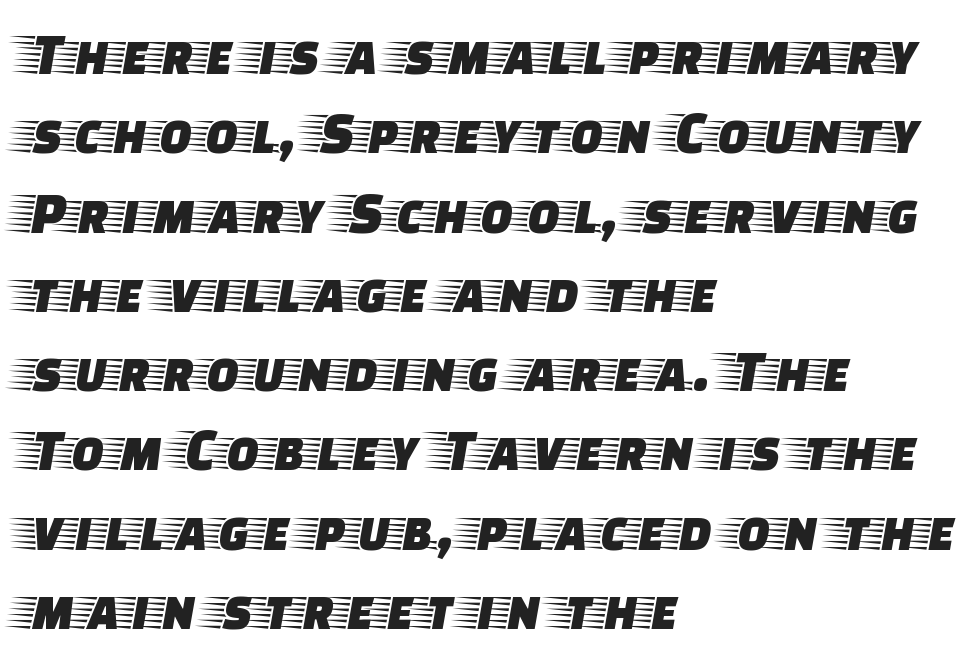
Q: Is the text italic (slanted)? A: Yes.
Q: Is the typeface a serif or a sans-serif typeface? A: Serif.
Q: Is the text underlined? A: No.
Q: How is the paragraph aligned? A: Left-aligned.
Q: Is the spacing between letters normal or unusually wide? A: Normal.
Q: Is the spacing between lines tight, normal or loose? A: Normal.
Q: Width (condensed, normal, or wide)? A: Wide.
Q: Stroke contrast? A: Low.
Q: x-height? A: Large.
Q: Monospaced? A: No.
